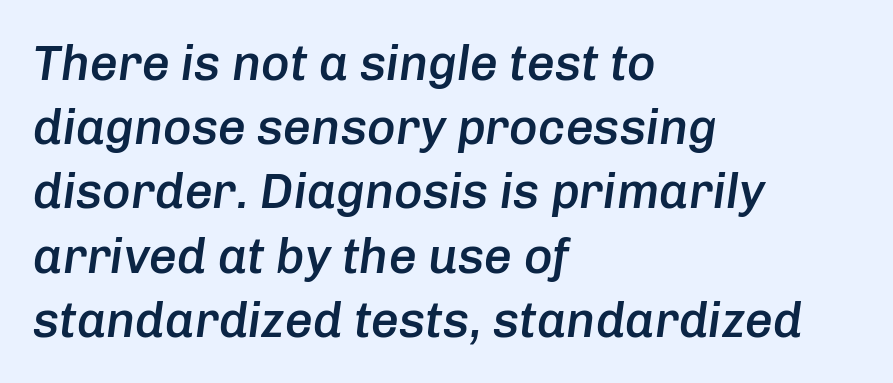
Interline gaps are of average width in this sample. A typesetter would call this proportional, since set widths differ per character. The specimen reads as italic at a glance. Letters rest on an invisible, unmarked baseline. In CSS terms this would be text-align: left. Bold? Not quite — semibold, heavier than regular but stopping short.
